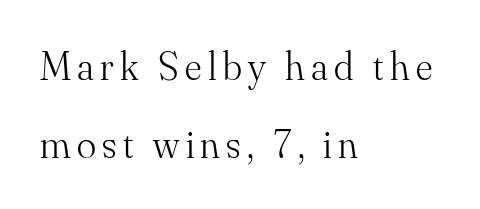
The image shows 40 px light serif type, upright; set left-aligned, loose line spacing (1.95x), not underlined; medium stroke contrast and a small x-height.
